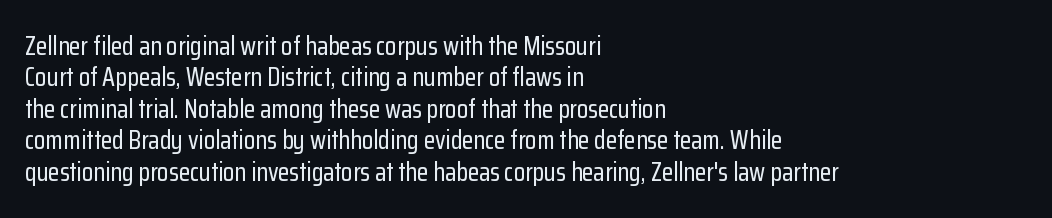
The image shows 26 px text type, upright; set left-aligned, line spacing 1.21x, normal letter spacing, not underlined.
